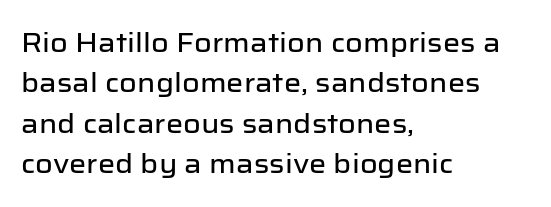
{"italic": "no", "underline": "no", "align": "left", "line_spacing": "normal", "line_spacing_ratio": 1.5, "letter_spacing": "normal", "letter_spacing_em": 0.0, "glyph_px": 27}
